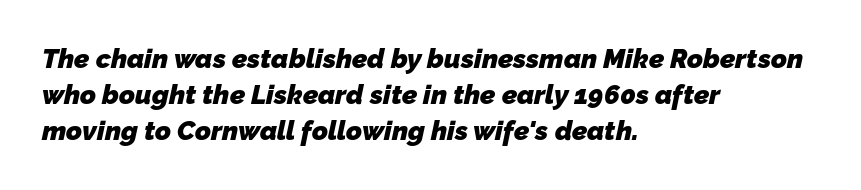
Compared with typical body copy, the letter spacing here is the same. Line beginnings align vertically; line endings do not. How would I describe the line gaps? Plain and ordinary. You'd pick this weight for a headline — it's a proper bold. The words here are not underlined.
